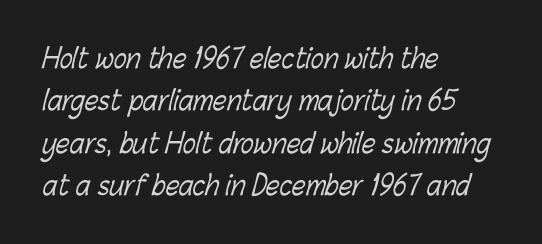
The image shows 27 px text type; set left-aligned, normal line spacing (1.57x), normal letter spacing, not underlined.
